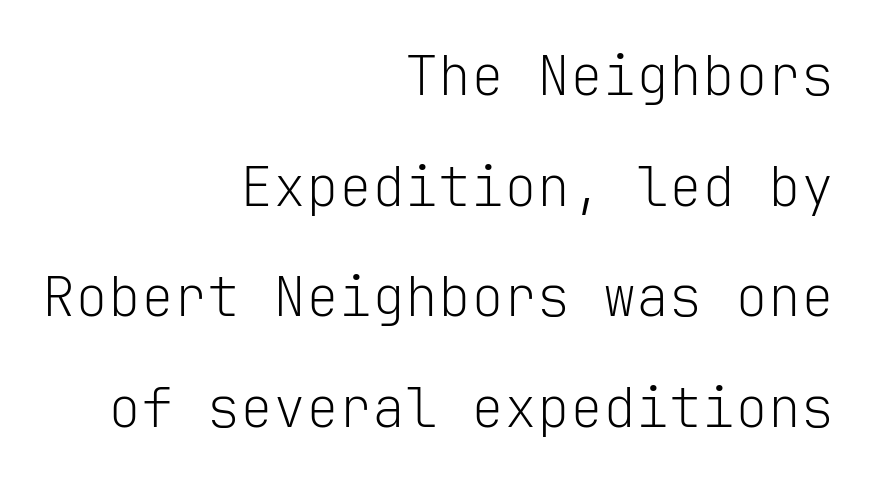
Q: Is the text bold? A: No.
Q: Is the text italic (slanted)? A: No, it is upright.
Q: Is the typeface a serif or a sans-serif typeface? A: Sans-serif.
Q: Is the text underlined? A: No.
Q: How is the paragraph aligned? A: Right-aligned.
Q: Is the spacing between letters normal or unusually wide? A: Normal.
Q: Is the spacing between lines tight, normal or loose? A: Loose.
Q: Width (condensed, normal, or wide)? A: Normal.
Q: Stroke contrast? A: Low.
Q: x-height? A: Medium.
Q: Monospaced? A: Yes.
